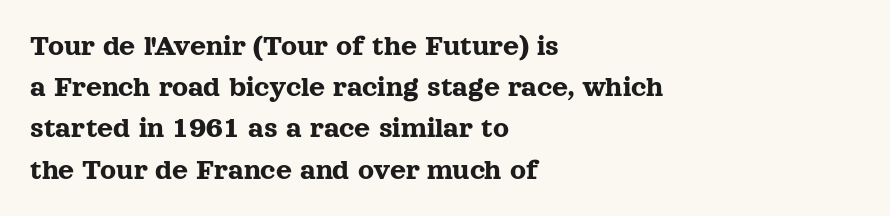
Q: Is the text italic (slanted)? A: No, it is upright.
Q: Is the typeface a serif or a sans-serif typeface? A: Serif.
Q: Is the text underlined? A: No.
Q: How is the paragraph aligned? A: Left-aligned.
Q: Is the spacing between letters normal or unusually wide? A: Normal.
Q: Is the spacing between lines tight, normal or loose? A: Normal.
Q: Width (condensed, normal, or wide)? A: Normal.
Q: x-height? A: Medium.
Q: Monospaced? A: No.
